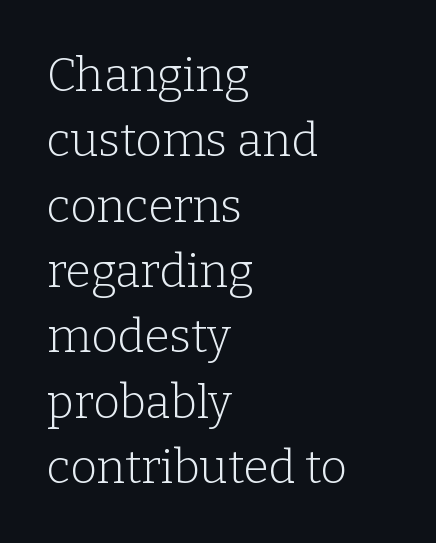
The image shows 46 px light serif type, upright; set left-aligned, normal line spacing (1.42x), normal letter spacing, not underlined; low stroke contrast and a medium x-height.
